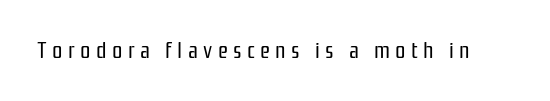
{"italic": "no", "bold": "no", "underline": "no", "letter_spacing": "wide", "letter_spacing_em": 0.23, "glyph_px": 23}
